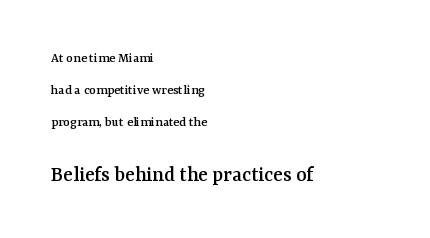
Q: Is the text italic (slanted)? A: No, it is upright.
Q: Is the text underlined? A: No.
Q: How is the paragraph aligned? A: Left-aligned.
Q: Is the spacing between letters normal or unusually wide? A: Normal.
Q: Is the spacing between lines tight, normal or loose? A: Loose.
Q: Which block of text is set in a larger size, the first (top) or the second (bottom)? A: The second (bottom) one.
